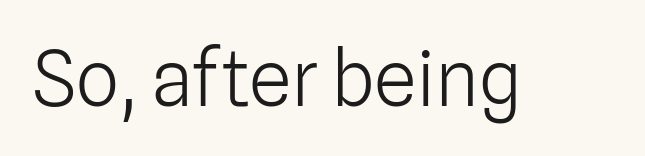
The passage shown has conventional tracking throughout. Each letter keeps its own natural width here, so spacing adapts to shape. Any mark beneath the type? The region is blank. Stroke thickness stays within the range of a standard reading face or lighter. In terms of letterform style, serifs are entirely absent. Nope, not italic — everything's standing straight.
